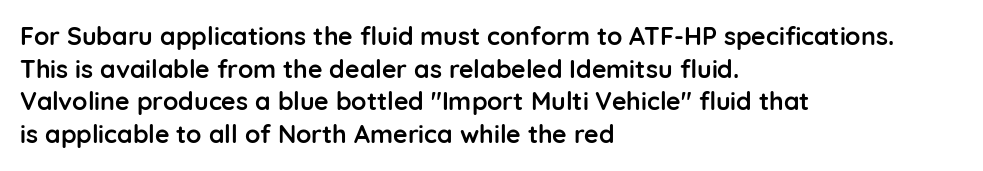
You could call the tracking neutral — neither tight nor loose. Ordinary non-slanted type is in use. Heavy, bold letterforms. Does the copy run flush right? No — it runs flush left. Regular leading.
